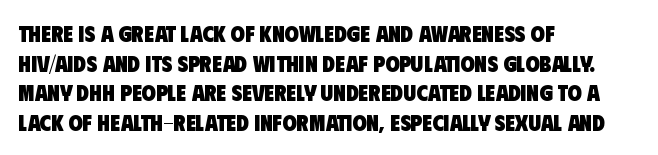
The image shows 23 px bold type; set left-aligned, normal line spacing (1.29x), normal letter spacing, not underlined.
